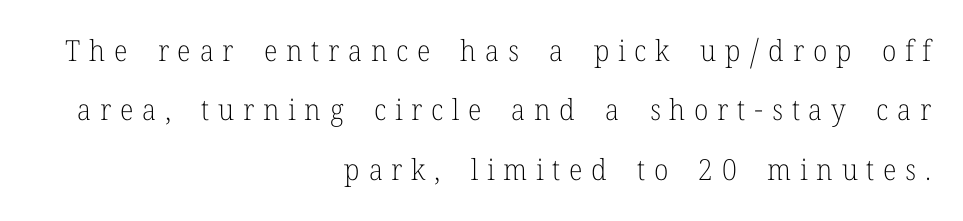
Q: Is the text bold? A: No.
Q: Is the text italic (slanted)? A: No, it is upright.
Q: Is the typeface a serif or a sans-serif typeface? A: Serif.
Q: Is the text underlined? A: No.
Q: How is the paragraph aligned? A: Right-aligned.
Q: Is the spacing between letters normal or unusually wide? A: Unusually wide.
Q: Is the spacing between lines tight, normal or loose? A: Loose.
Q: Width (condensed, normal, or wide)? A: Normal.
Q: Stroke contrast? A: Low.
Q: x-height? A: Medium.
Q: Monospaced? A: No.
